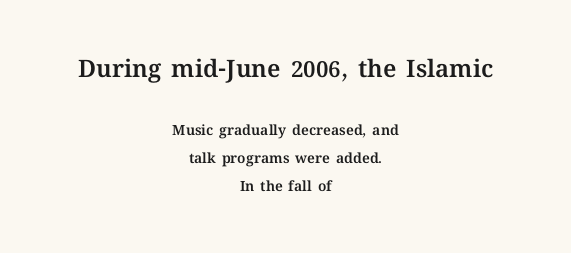
The image shows 24 px text type, upright; set centered, loose line spacing (2.02x), normal letter spacing, not underlined; the first (top) block is 1.71x larger.
